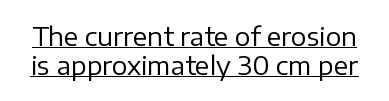
{"italic": "no", "bold": "no", "underline": "yes", "line_spacing": "tight", "line_spacing_ratio": 1.13, "letter_spacing": "normal", "letter_spacing_em": 0.0, "glyph_px": 26}
